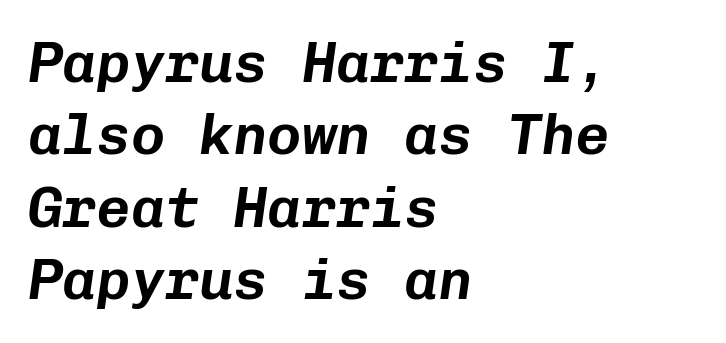
The letters are slanted; this is an italic face. This block has exactly the height ordinary leading produces. The space beneath each line is pristine and unruled. All the whitespace from short lines collects on the right.
